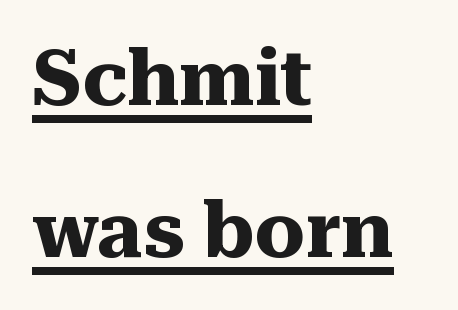
{"serif": "yes", "italic": "no", "bold": "yes", "weight": "heavy", "width": "normal", "stroke_contrast": "medium", "x_height": "medium", "monospaced": "no", "underline": "yes", "align": "left", "line_spacing": "loose", "line_spacing_ratio": 1.95, "letter_spacing": "normal", "letter_spacing_em": 0.0, "glyph_px": 78}
